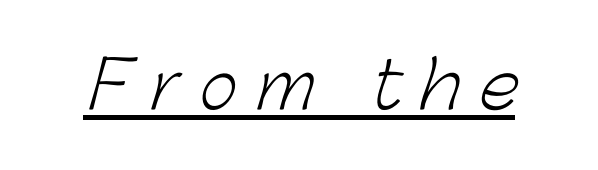
Q: Is the text bold? A: No.
Q: Is the typeface a serif or a sans-serif typeface? A: Sans-serif.
Q: Is the text underlined? A: Yes.
Q: Is the spacing between letters normal or unusually wide? A: Unusually wide.
Q: Width (condensed, normal, or wide)? A: Normal.
Q: Stroke contrast? A: Low.
Q: x-height? A: Medium.
Q: Monospaced? A: No.
